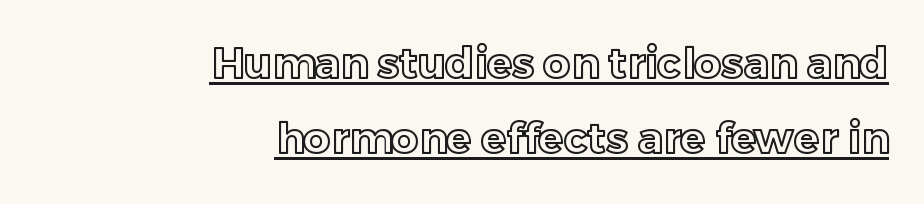
Q: Is the text italic (slanted)? A: No, it is upright.
Q: Is the text underlined? A: Yes.
Q: How is the paragraph aligned? A: Right-aligned.
Q: Is the spacing between letters normal or unusually wide? A: Normal.
Q: Width (condensed, normal, or wide)? A: Normal.
Q: x-height? A: Medium.
Q: Monospaced? A: No.
